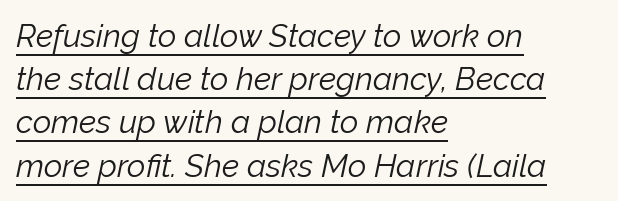
The image shows 32 px light type, italic (leaning right); set left-aligned, normal line spacing (1.35x), normal letter spacing, underlined; low stroke contrast and a medium x-height.
